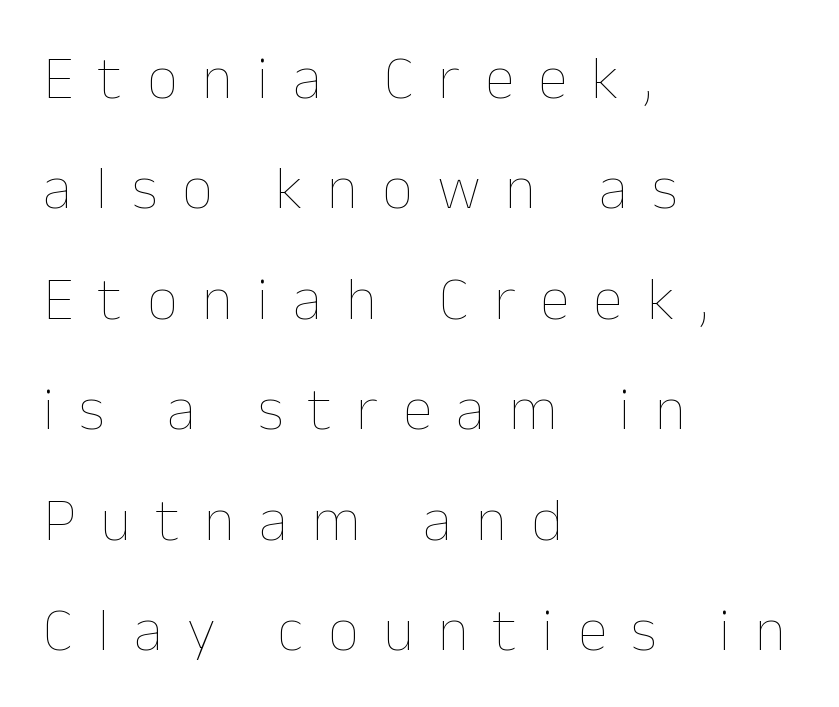
Q: Is the text bold? A: No.
Q: Is the text italic (slanted)? A: No, it is upright.
Q: Is the text underlined? A: No.
Q: How is the paragraph aligned? A: Left-aligned.
Q: Is the spacing between letters normal or unusually wide? A: Unusually wide.
Q: Width (condensed, normal, or wide)? A: Normal.
Q: Stroke contrast? A: Low.
Q: x-height? A: Medium.
Q: Monospaced? A: No.
